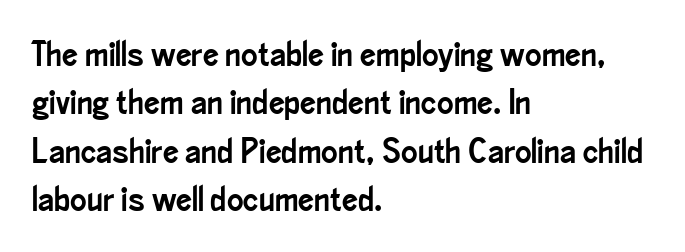
The image shows 35 px condensed sans-serif type, upright; set left-aligned, normal line spacing (1.38x), normal letter spacing, not underlined; low stroke contrast and a small x-height.
